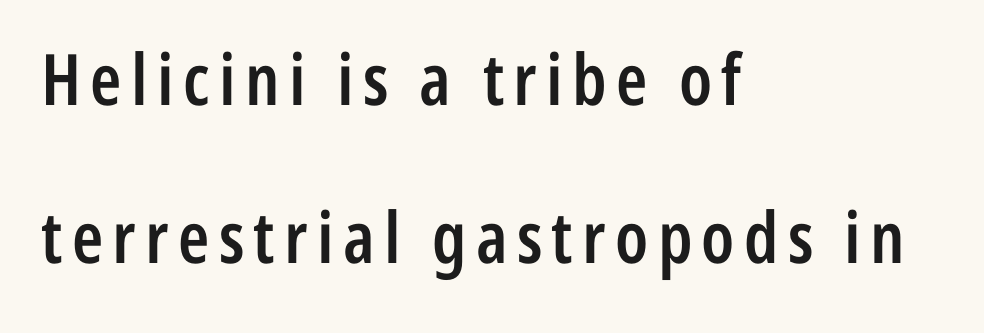
Q: Is the text bold? A: Semi-bold.
Q: Is the text italic (slanted)? A: No, it is upright.
Q: Is the typeface a serif or a sans-serif typeface? A: Sans-serif.
Q: Is the text underlined? A: No.
Q: How is the paragraph aligned? A: Left-aligned.
Q: Is the spacing between lines tight, normal or loose? A: Loose.
Q: Width (condensed, normal, or wide)? A: Condensed.
Q: Stroke contrast? A: Low.
Q: x-height? A: Medium.
Q: Monospaced? A: No.
